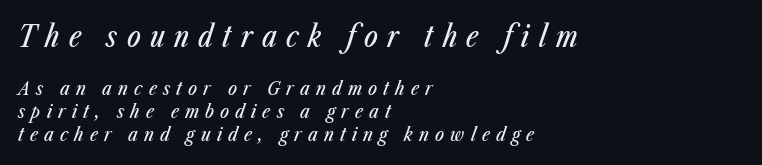
The image shows 29 px condensed type, italic (leaning right); set left-aligned, line spacing 1.21x, unusually wide letter spacing (+0.32 em), not underlined; the first (top) block is 1.53x larger; low stroke contrast and a medium x-height.
